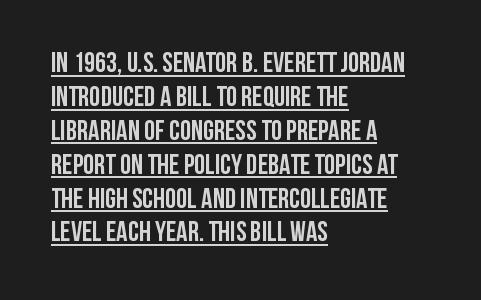
The image shows 28 px semibold, condensed sans-serif type, upright; set left-aligned, line spacing 1.21x, normal letter spacing, underlined; low stroke contrast and a large x-height.
